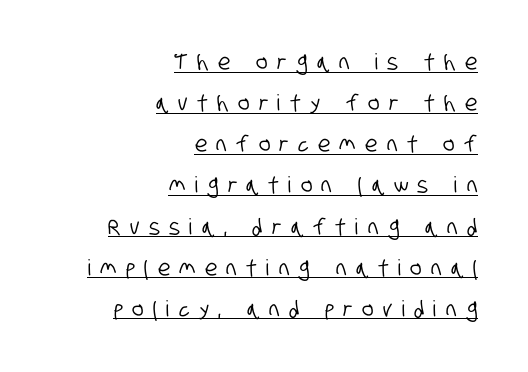
This is underlined copy, the kind a proofreader might mark for attention. Right-aligned paragraph, ragged on the left. Characters follow at a spacing far wider than the type designer built in.
